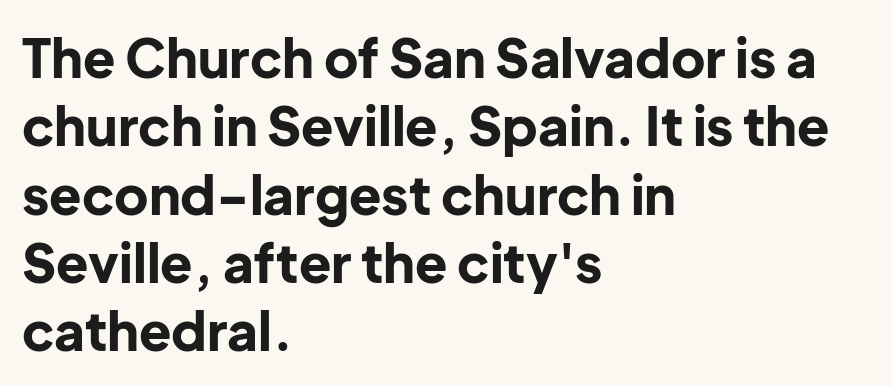
Q: Is the text bold? A: Yes.
Q: Is the text italic (slanted)? A: No, it is upright.
Q: Is the typeface a serif or a sans-serif typeface? A: Sans-serif.
Q: Is the text underlined? A: No.
Q: How is the paragraph aligned? A: Left-aligned.
Q: Is the spacing between letters normal or unusually wide? A: Normal.
Q: Is the spacing between lines tight, normal or loose? A: Normal.
Q: Width (condensed, normal, or wide)? A: Normal.
Q: Stroke contrast? A: Low.
Q: x-height? A: Medium.
Q: Monospaced? A: No.
